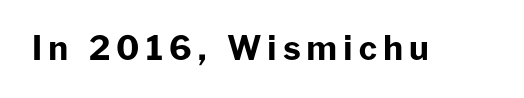
{"serif": "no", "italic": "no", "bold": "yes", "weight": "bold", "width": "normal", "stroke_contrast": "low", "x_height": "medium", "monospaced": "no", "underline": "no", "glyph_px": 33}
